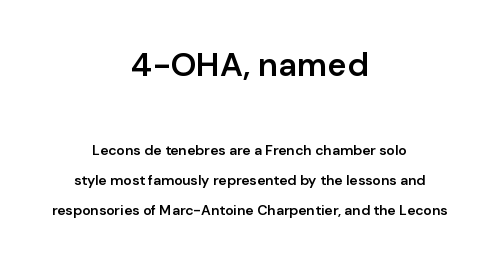
Centered paragraph, ragged on both sides. This layout puts the oversized block above and the modest block below. These lines are rendered in a variable-pitch font. You can tell it's not italic because the verticals are truly vertical. Unlike a traditional serif, this face leaves its strokes unadorned. Words float on clear page, feet unadorned.
